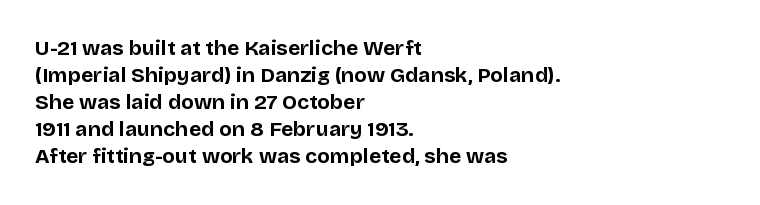
{"italic": "no", "bold": "yes", "underline": "no", "align": "left", "line_spacing": "normal", "line_spacing_ratio": 1.29, "letter_spacing": "normal", "letter_spacing_em": 0.0, "glyph_px": 21}
